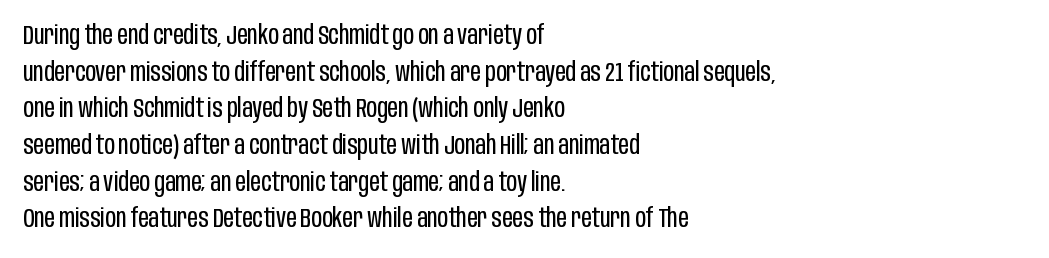
In CSS terms this would be text-align: left. The words here are not underlined. The font is comparable to plain body text, perhaps lighter. Every character sits straight up, as roman type does. The vertical gap from one line to the next is medium. Compared with typical body copy, the letter spacing here is the same.
